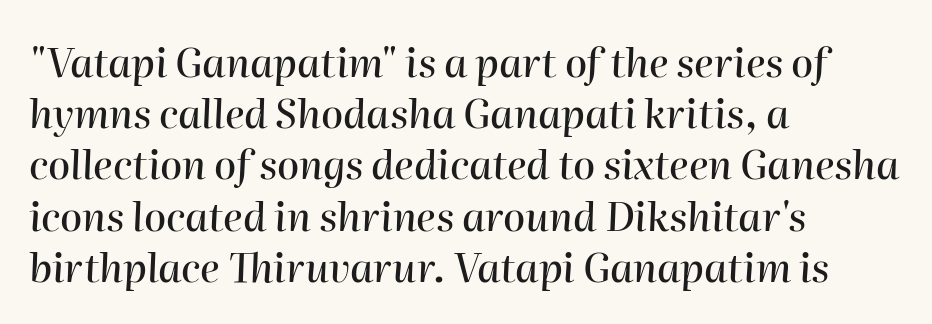
The face used here is rendered with its standard letterfit. The glyphs look as if they've been sheared to an angle. If you measured baseline to baseline, you'd find a middling distance. The letters advance in unequal steps, a hallmark of proportional type. In CSS terms this would be text-align: left.
